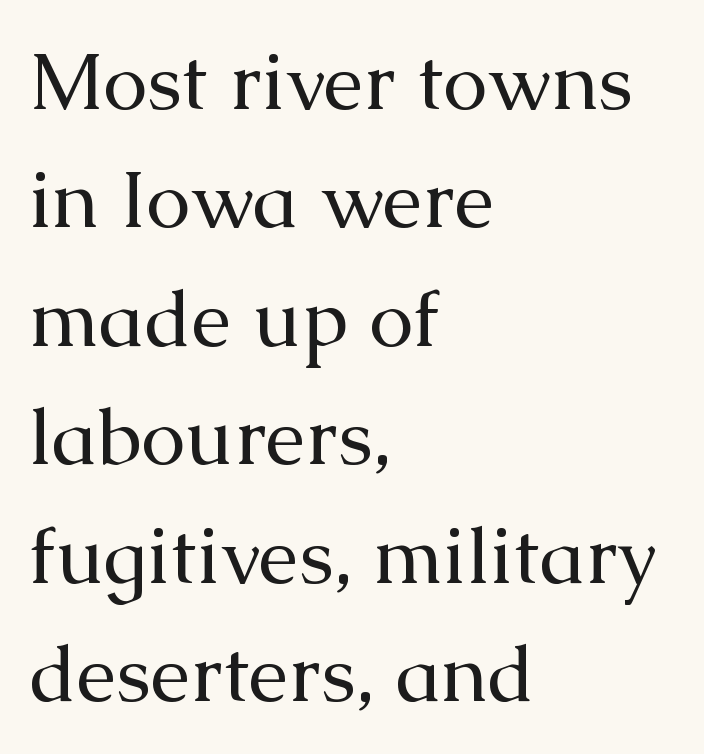
Q: Is the text bold? A: No.
Q: Is the text italic (slanted)? A: No, it is upright.
Q: Is the typeface a serif or a sans-serif typeface? A: Serif.
Q: Is the text underlined? A: No.
Q: How is the paragraph aligned? A: Left-aligned.
Q: Is the spacing between letters normal or unusually wide? A: Normal.
Q: Is the spacing between lines tight, normal or loose? A: Normal.
Q: Width (condensed, normal, or wide)? A: Normal.
Q: Stroke contrast? A: Medium.
Q: x-height? A: Medium.
Q: Monospaced? A: No.
